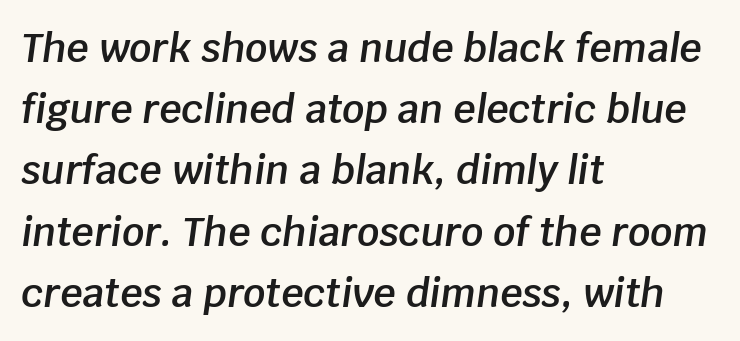
The image shows 39 px semibold type, italic (leaning right); set left-aligned, normal line spacing (1.57x), normal letter spacing, not underlined; low stroke contrast and a large x-height.
